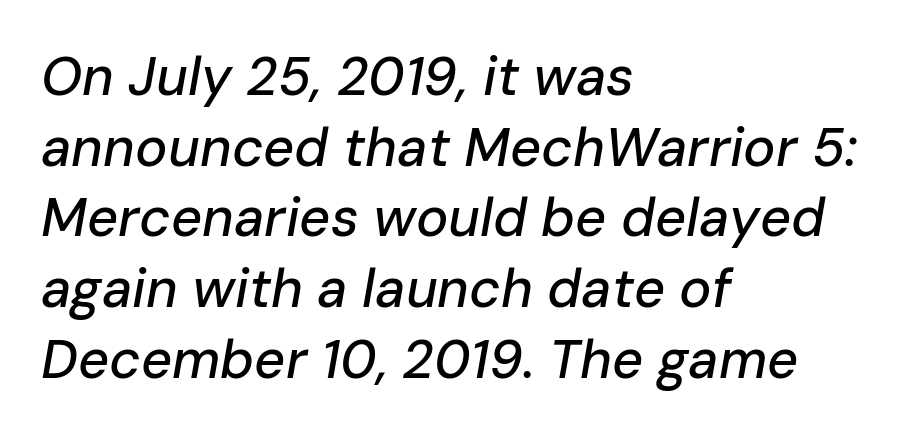
Glance below the letters and you will spot only blank space. The whole block is typeset with a tilt. Is the letter spacing exaggerated? No — it looks like the ordinary default. Whoever set this chose a conventional vertical rhythm. Compared with a centered layout, this one pins lines to the left instead. These lines are rendered in a variable-pitch font.
